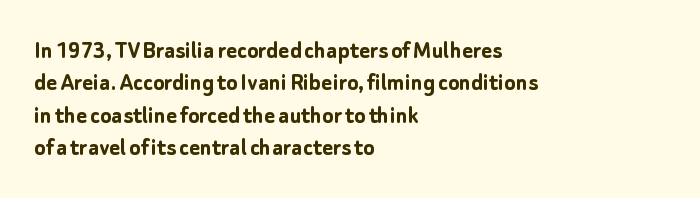
{"italic": "no", "bold": "yes", "underline": "no", "align": "left", "line_spacing": "normal", "line_spacing_ratio": 1.25, "letter_spacing": "normal", "letter_spacing_em": 0.0, "glyph_px": 26}
